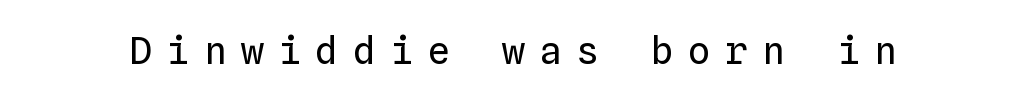
{"italic": "no", "bold": "no", "weight": "regular", "width": "normal", "stroke_contrast": "low", "x_height": "medium", "monospaced": "yes", "underline": "no", "letter_spacing": "wide", "letter_spacing_em": 0.38, "glyph_px": 38}
